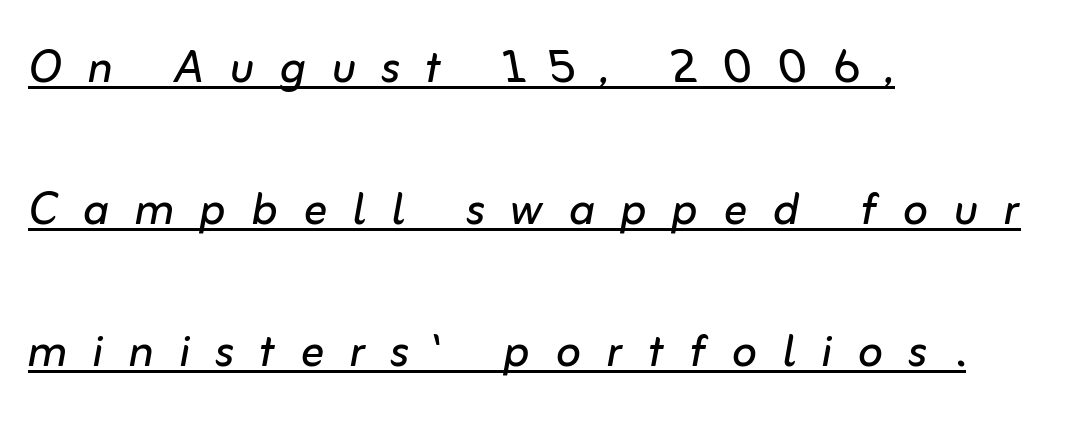
{"italic": "yes", "lean": "right", "slant_degrees": 10, "bold": "no", "weight": "regular", "width": "normal", "stroke_contrast": "low", "x_height": "medium", "monospaced": "no", "underline": "yes", "align": "left", "line_spacing": "loose", "line_spacing_ratio": 2.41, "letter_spacing": "wide", "letter_spacing_em": 0.43, "glyph_px": 59}
